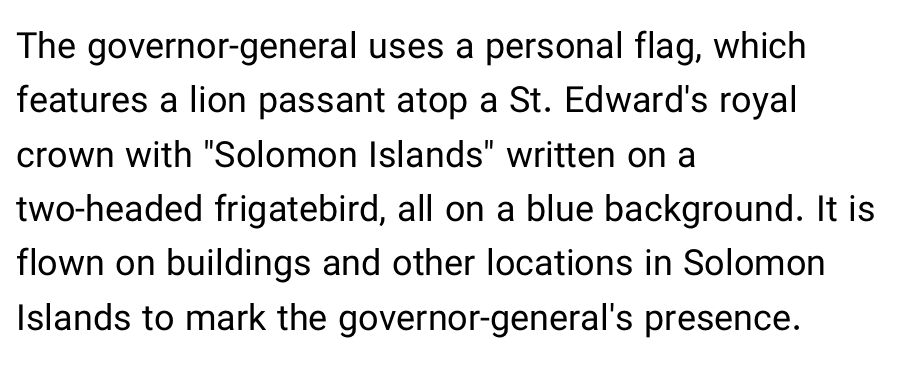
Q: Is the text bold? A: No.
Q: Is the text italic (slanted)? A: No, it is upright.
Q: Is the typeface a serif or a sans-serif typeface? A: Sans-serif.
Q: Is the text underlined? A: No.
Q: How is the paragraph aligned? A: Left-aligned.
Q: Is the spacing between letters normal or unusually wide? A: Normal.
Q: Is the spacing between lines tight, normal or loose? A: Normal.
Q: Width (condensed, normal, or wide)? A: Normal.
Q: Stroke contrast? A: Low.
Q: x-height? A: Medium.
Q: Monospaced? A: No.
